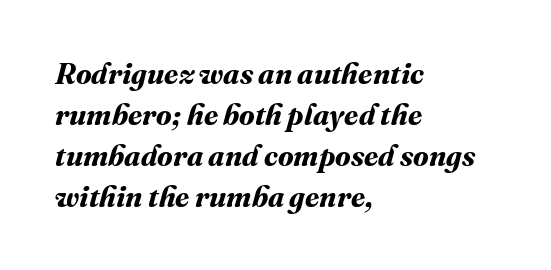
The face used here is proportionally spaced, like ordinary book or web type. Reading down the block, your eye returns to a fixed left position each line. Type without underlining. The space between consecutive lines is moderate. Heavy, bold letterforms. In terms of letterspacing, this is plain default setting.
